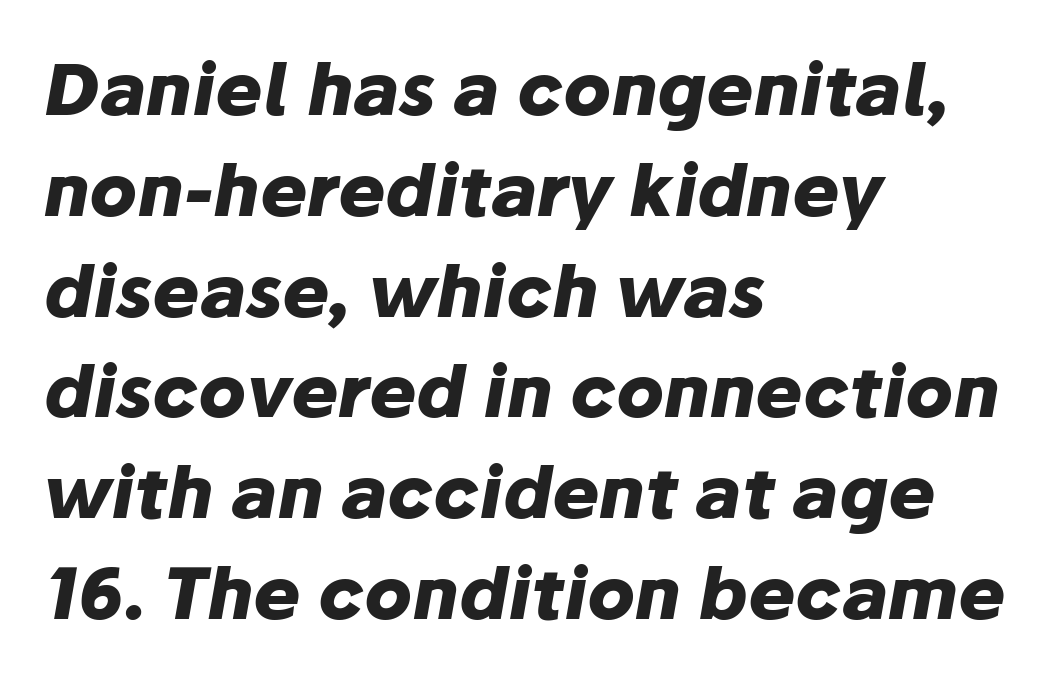
The image shows 71 px heavy type, italic (leaning right); set left-aligned, normal line spacing (1.42x), normal letter spacing, not underlined; low stroke contrast and a medium x-height.
